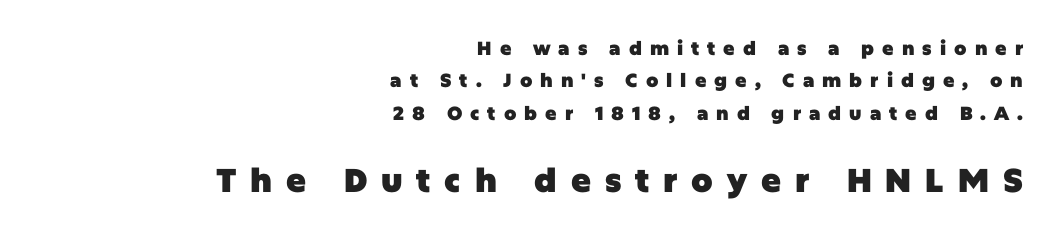
This sample has the flowing, uneven cadence of proportional lettering. Posture: vertical. This sample uses expanded letter spacing, leaving extra air between glyphs. Nope, no serifs anywhere on these letters. Type size steps up from the first block to the second. This is heavy type, rendered in bold.
